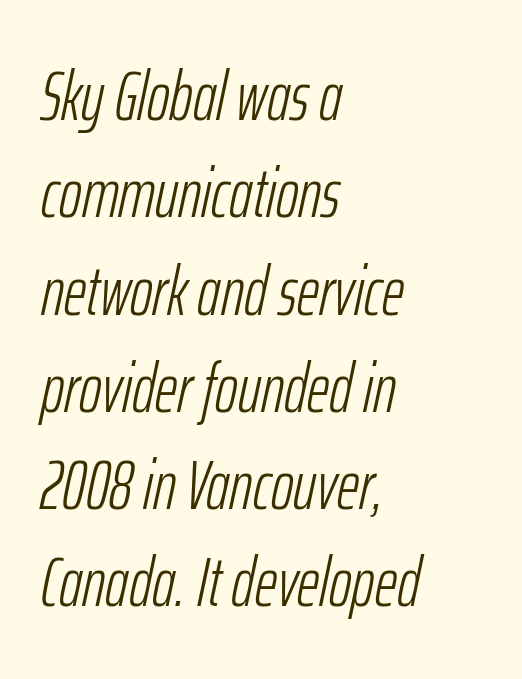
Q: Is the text bold? A: No.
Q: Is the text italic (slanted)? A: Yes, it leans right by about 12 degrees.
Q: Is the text underlined? A: No.
Q: How is the paragraph aligned? A: Left-aligned.
Q: Is the spacing between letters normal or unusually wide? A: Normal.
Q: Is the spacing between lines tight, normal or loose? A: Normal.
Q: Width (condensed, normal, or wide)? A: Condensed.
Q: Stroke contrast? A: Low.
Q: x-height? A: Medium.
Q: Monospaced? A: No.
